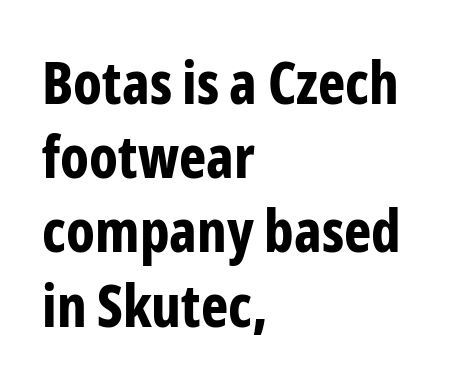
Q: Is the text bold? A: Yes.
Q: Is the text italic (slanted)? A: No, it is upright.
Q: Is the typeface a serif or a sans-serif typeface? A: Sans-serif.
Q: Is the text underlined? A: No.
Q: How is the paragraph aligned? A: Left-aligned.
Q: Is the spacing between letters normal or unusually wide? A: Normal.
Q: Is the spacing between lines tight, normal or loose? A: Normal.
Q: Width (condensed, normal, or wide)? A: Condensed.
Q: Stroke contrast? A: Low.
Q: x-height? A: Medium.
Q: Monospaced? A: No.
